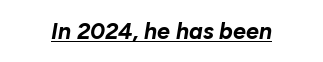
Q: Is the text bold? A: Yes.
Q: Is the text italic (slanted)? A: Yes, it leans right by about 10 degrees.
Q: Is the text underlined? A: Yes.
Q: Is the spacing between letters normal or unusually wide? A: Normal.
